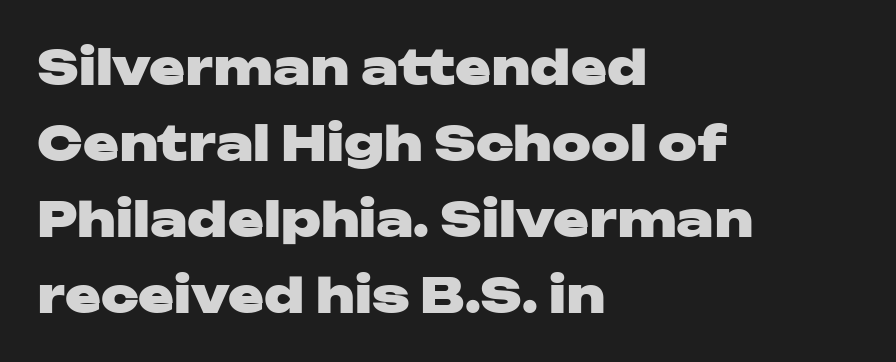
{"serif": "no", "italic": "no", "bold": "yes", "weight": "heavy", "width": "wide", "stroke_contrast": "low", "x_height": "medium", "monospaced": "no", "underline": "no", "align": "left", "line_spacing": "normal", "line_spacing_ratio": 1.58, "letter_spacing": "normal", "letter_spacing_em": 0.0, "glyph_px": 48}
